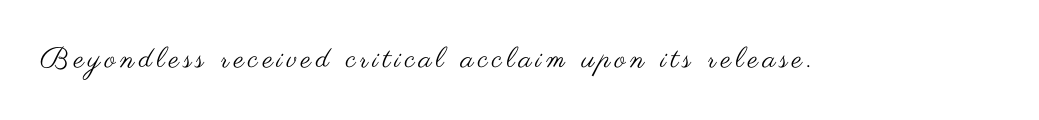
Stroke terminals: plain, sans-serif. Heft: none added — not bold. Think of a printed novel: that variable character pitch is what you see here. The foot of each line stays bare and open.
